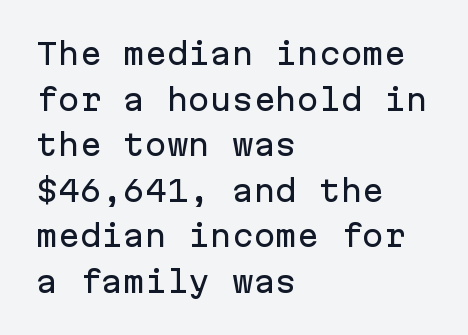
A normal amount of white space separates one row of letters from the next. Is this a sans? Yes — the strokes have no serifs. If you drew a line through each stem, it would be perfectly vertical. Glance below the letters and you will spot only blank space. Spacing verdict: monospaced, one width for all characters.
